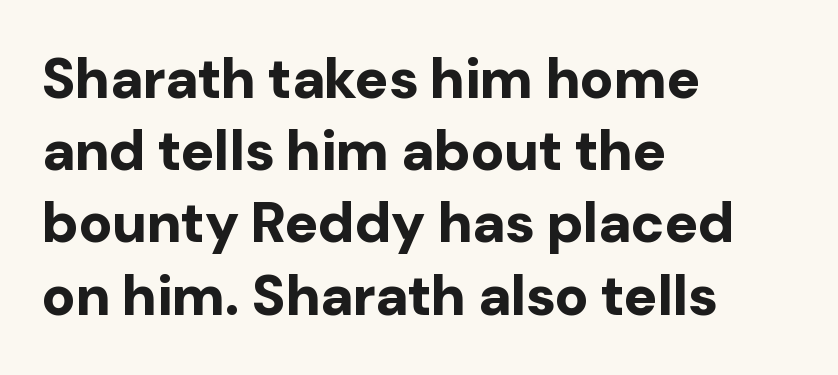
The horizontal fit of the characters is conventional and even. Regarding leading, the lines here are spaced in the standard way. The rendering uses natural spacing where letterforms have individual widths. Every character sits straight up, as roman type does. Type style note: lacks serifs.
